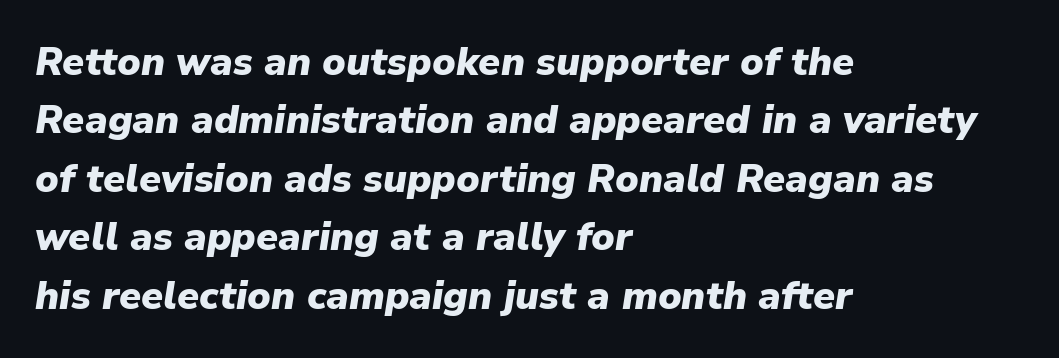
The image shows 39 px heavy type, italic (leaning right); set left-aligned, normal line spacing (1.5x), normal letter spacing, not underlined; low stroke contrast and a medium x-height.
